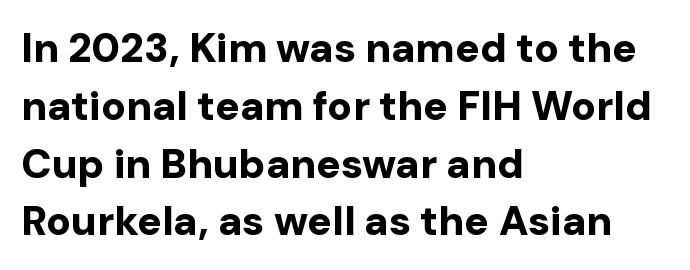
Q: Is the text bold? A: Yes.
Q: Is the text italic (slanted)? A: No, it is upright.
Q: Is the typeface a serif or a sans-serif typeface? A: Sans-serif.
Q: Is the text underlined? A: No.
Q: How is the paragraph aligned? A: Left-aligned.
Q: Is the spacing between letters normal or unusually wide? A: Normal.
Q: Is the spacing between lines tight, normal or loose? A: Normal.
Q: Width (condensed, normal, or wide)? A: Normal.
Q: Stroke contrast? A: Low.
Q: x-height? A: Medium.
Q: Monospaced? A: No.
